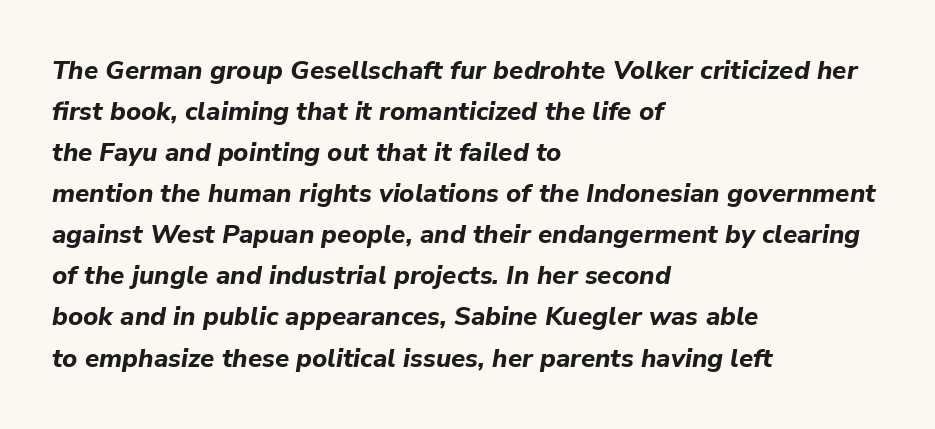
Plenty of ink on the page — the face is bold. Caption: multi-line text, flush left, ragged right. Style check: oblique. Standard letterfit; no display-style spreading of the glyphs. The specimen omits any rule beneath the text block's lines. One glance says typical: line gaps are just what's usual.
